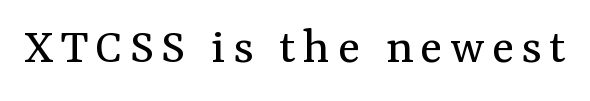
Q: Is the text bold? A: No.
Q: Is the text italic (slanted)? A: No, it is upright.
Q: Is the typeface a serif or a sans-serif typeface? A: Serif.
Q: Is the text underlined? A: No.
Q: Width (condensed, normal, or wide)? A: Normal.
Q: Stroke contrast? A: Medium.
Q: x-height? A: Medium.
Q: Monospaced? A: No.
